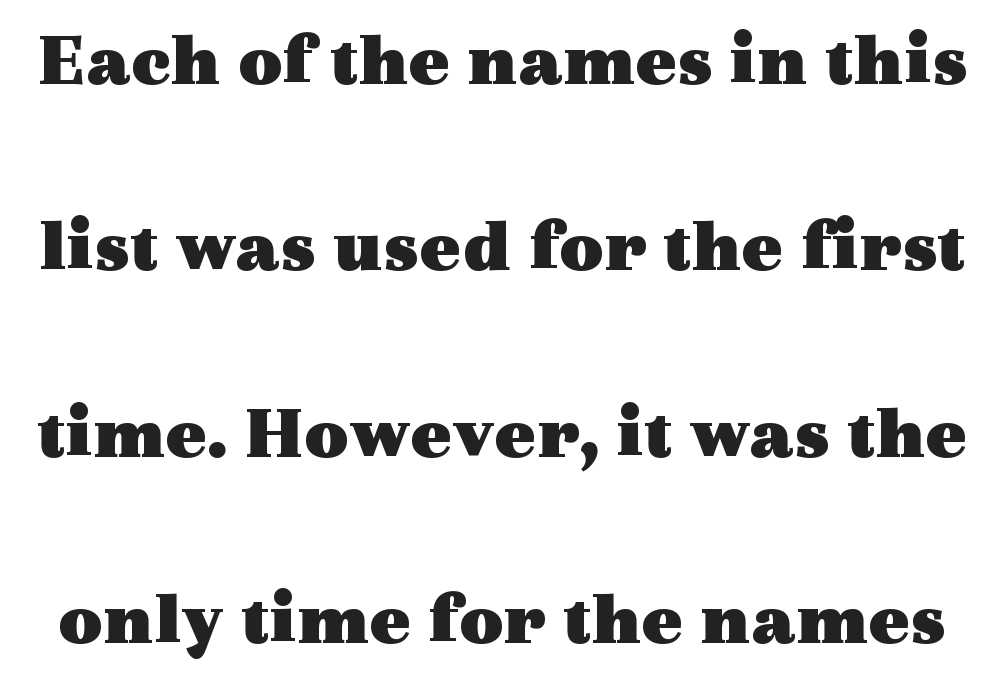
{"serif": "yes", "italic": "no", "bold": "yes", "weight": "heavy", "width": "wide", "x_height": "medium", "monospaced": "no", "underline": "no", "line_spacing": "loose", "line_spacing_ratio": 2.42, "letter_spacing": "normal", "letter_spacing_em": 0.0, "glyph_px": 77}
